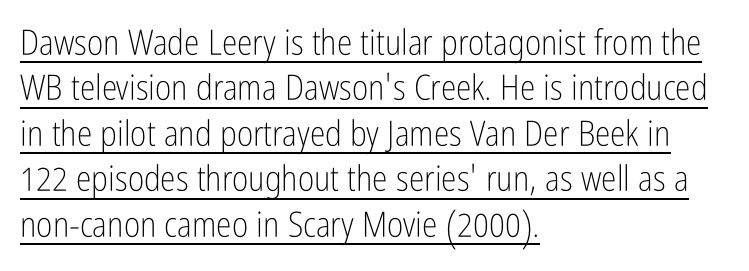
The image shows 35 px light, condensed sans-serif type, upright; set left-aligned, normal line spacing (1.3x), normal letter spacing, underlined; low stroke contrast and a medium x-height.
